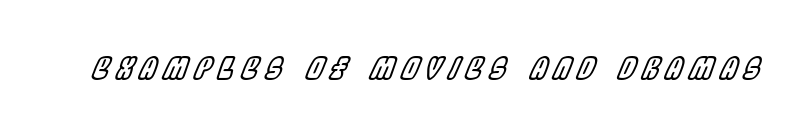
The image shows 30 px condensed type, italic (leaning right); set unusually wide letter spacing (+0.23 em), not underlined; a large x-height.
